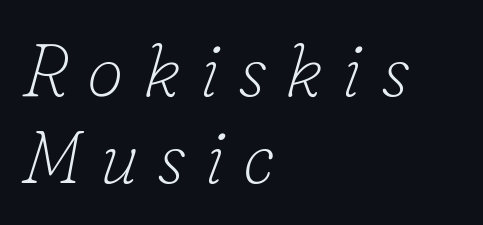
Stroke terminals: seriffed. A clean baseline with only descenders dipping below it. Compared with ordinary roman type, these characters are visibly tilted. The characters are drawn with everyday or finer stroke widths.
